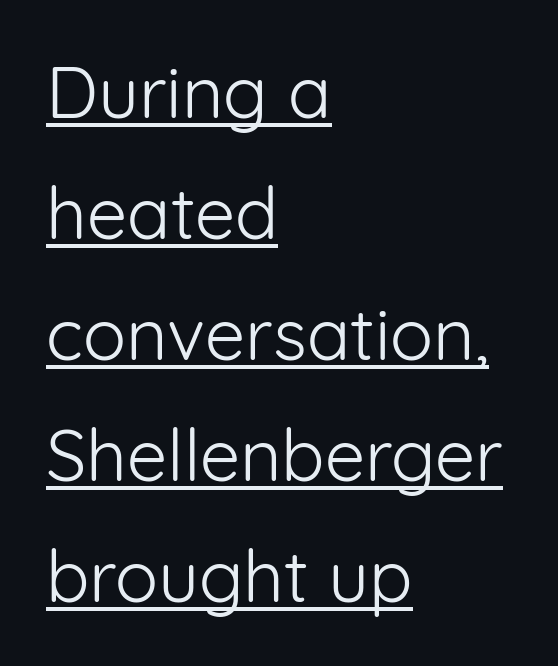
Q: Is the text bold? A: No.
Q: Is the text italic (slanted)? A: No, it is upright.
Q: Is the typeface a serif or a sans-serif typeface? A: Sans-serif.
Q: Is the text underlined? A: Yes.
Q: How is the paragraph aligned? A: Left-aligned.
Q: Is the spacing between letters normal or unusually wide? A: Normal.
Q: Is the spacing between lines tight, normal or loose? A: Normal.
Q: Width (condensed, normal, or wide)? A: Normal.
Q: Stroke contrast? A: Low.
Q: x-height? A: Medium.
Q: Monospaced? A: No.
